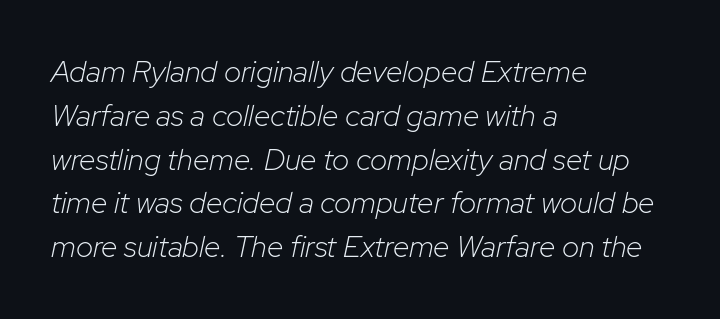
The image shows 30 px light type, italic (leaning right); set left-aligned, normal line spacing (1.46x), normal letter spacing, not underlined; low stroke contrast and a medium x-height.
